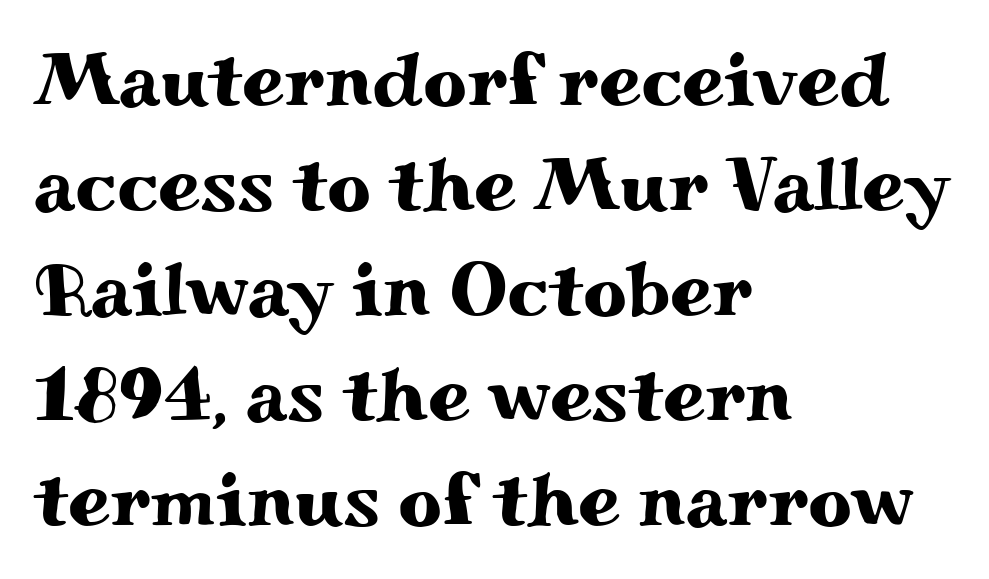
{"serif": "yes", "italic": "no", "width": "wide", "stroke_contrast": "medium", "x_height": "small", "monospaced": "no", "underline": "no", "align": "left", "line_spacing": "normal", "line_spacing_ratio": 1.38, "letter_spacing": "normal", "letter_spacing_em": 0.0, "glyph_px": 76}
